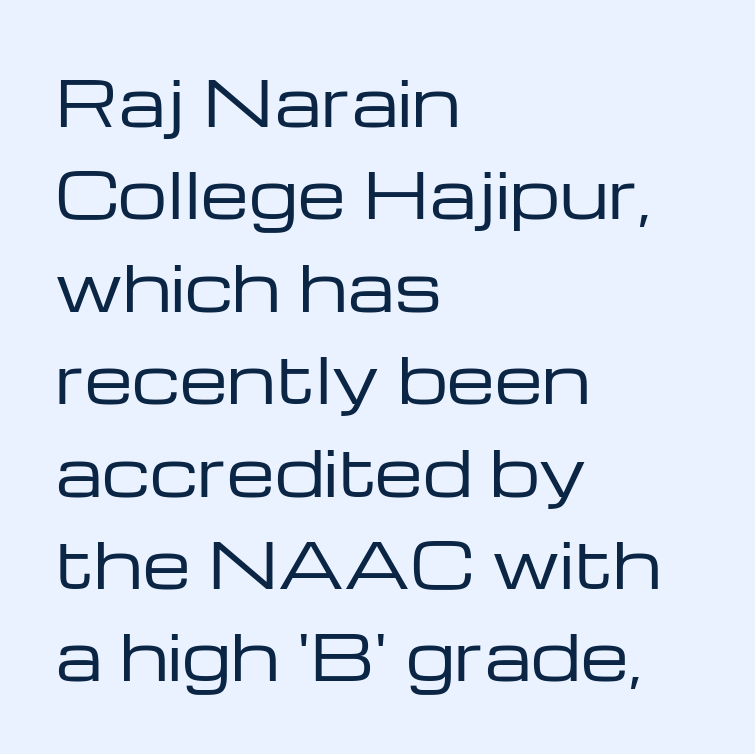
Q: Is the text bold? A: No.
Q: Is the text italic (slanted)? A: No, it is upright.
Q: Is the typeface a serif or a sans-serif typeface? A: Sans-serif.
Q: Is the text underlined? A: No.
Q: How is the paragraph aligned? A: Left-aligned.
Q: Is the spacing between letters normal or unusually wide? A: Normal.
Q: Is the spacing between lines tight, normal or loose? A: Normal.
Q: Width (condensed, normal, or wide)? A: Wide.
Q: Stroke contrast? A: Low.
Q: x-height? A: Medium.
Q: Monospaced? A: No.
